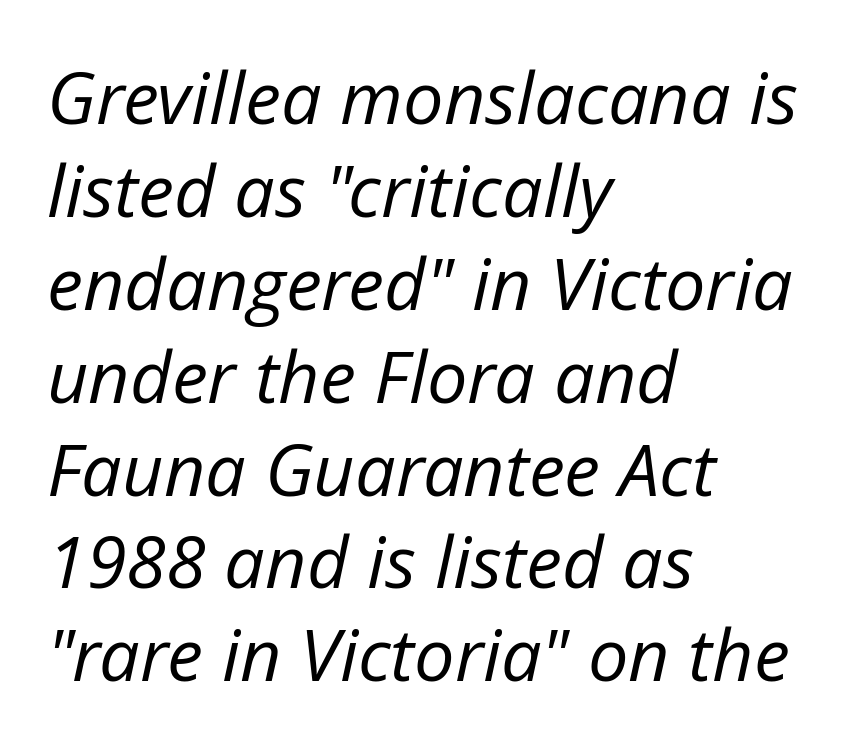
The block of text has a typical density, with ordinary space between rows. A bare baseline throughout the passage. There is no visible air inserted between adjacent glyphs. When letters slant like this, we call the style italic. The rendering uses natural spacing where letterforms have individual widths.
